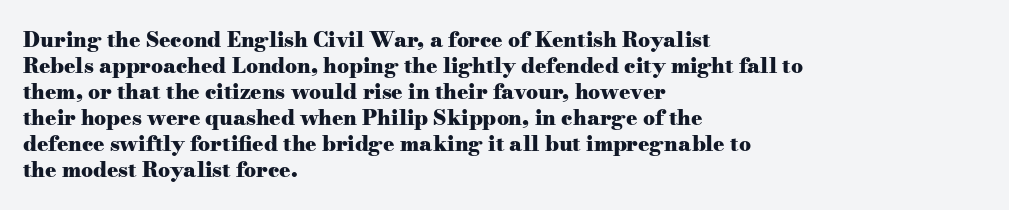
The image shows 21 px bold type, upright; set left-aligned, line spacing 1.24x, normal letter spacing, not underlined.
